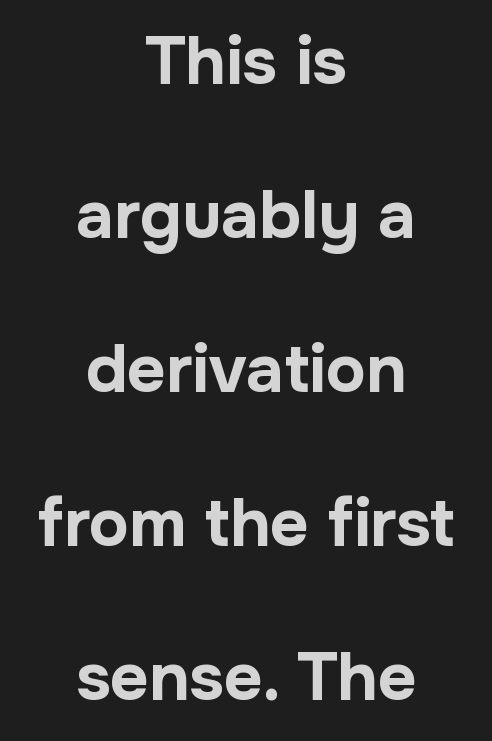
Q: Is the text bold? A: Yes.
Q: Is the text italic (slanted)? A: No, it is upright.
Q: Is the typeface a serif or a sans-serif typeface? A: Sans-serif.
Q: Is the text underlined? A: No.
Q: How is the paragraph aligned? A: Centered.
Q: Is the spacing between letters normal or unusually wide? A: Normal.
Q: Is the spacing between lines tight, normal or loose? A: Loose.
Q: Width (condensed, normal, or wide)? A: Normal.
Q: Stroke contrast? A: Low.
Q: x-height? A: Medium.
Q: Monospaced? A: No.
